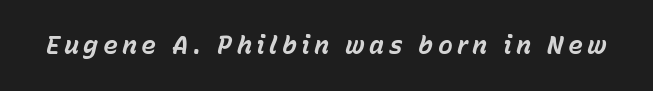
{"italic": "yes", "lean": "right", "slant_degrees": 15, "bold": "yes", "underline": "no", "glyph_px": 25}
